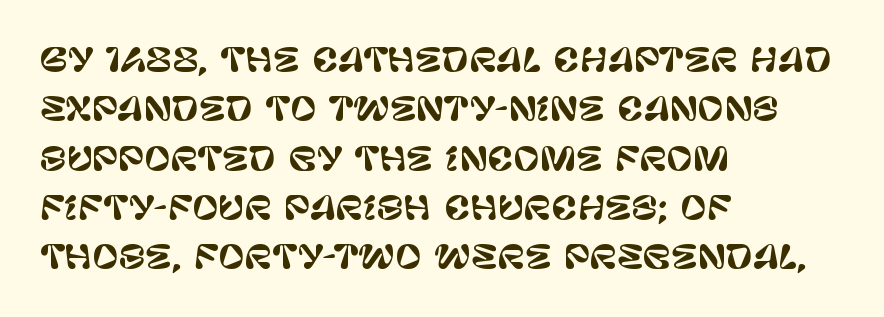
{"serif": "no", "width": "normal", "stroke_contrast": "low", "x_height": "large", "monospaced": "no", "underline": "no", "align": "left", "line_spacing": "normal", "line_spacing_ratio": 1.54, "letter_spacing": "normal", "letter_spacing_em": 0.0, "glyph_px": 32}
